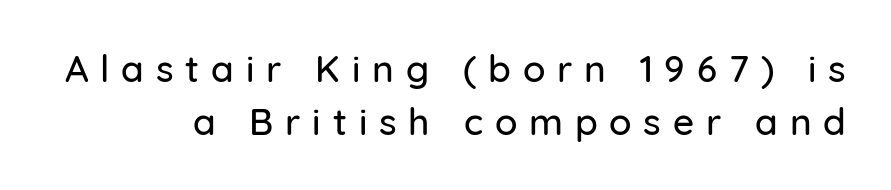
{"serif": "no", "italic": "no", "width": "normal", "stroke_contrast": "low", "x_height": "medium", "monospaced": "no", "underline": "no", "align": "right", "line_spacing": "normal", "line_spacing_ratio": 1.43, "letter_spacing": "wide", "letter_spacing_em": 0.32, "glyph_px": 37}
